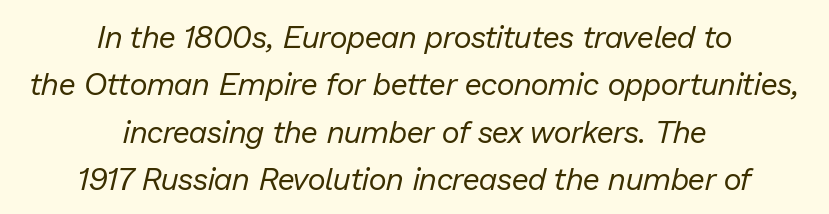
Q: Is the text bold? A: No.
Q: Is the text italic (slanted)? A: Yes, it leans right by about 13 degrees.
Q: Is the text underlined? A: No.
Q: How is the paragraph aligned? A: Centered.
Q: Is the spacing between letters normal or unusually wide? A: Normal.
Q: Is the spacing between lines tight, normal or loose? A: Normal.
Q: Width (condensed, normal, or wide)? A: Normal.
Q: Stroke contrast? A: Low.
Q: x-height? A: Medium.
Q: Monospaced? A: No.
